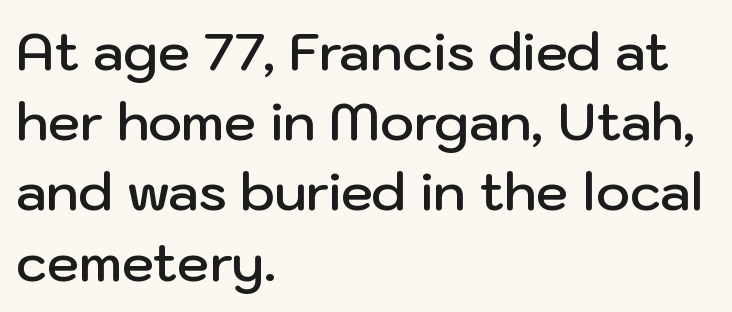
{"serif": "no", "italic": "no", "bold": "semi", "weight": "semibold", "width": "normal", "stroke_contrast": "low", "x_height": "medium", "monospaced": "no", "underline": "no", "align": "left", "line_spacing": "normal", "line_spacing_ratio": 1.35, "letter_spacing": "normal", "letter_spacing_em": 0.0, "glyph_px": 52}
